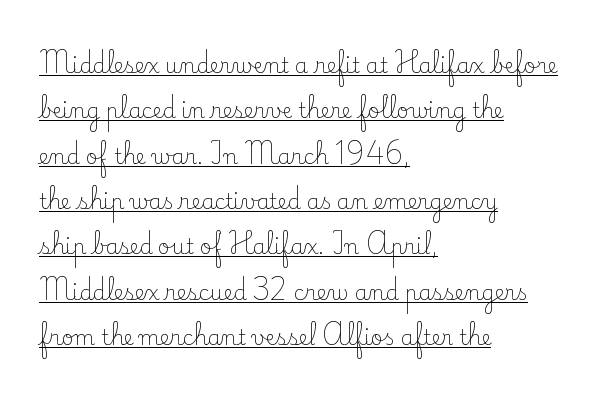
Q: Is the text bold? A: No.
Q: Is the text italic (slanted)? A: No, it is upright.
Q: Is the text underlined? A: Yes.
Q: How is the paragraph aligned? A: Left-aligned.
Q: Is the spacing between letters normal or unusually wide? A: Normal.
Q: Is the spacing between lines tight, normal or loose? A: Loose.
